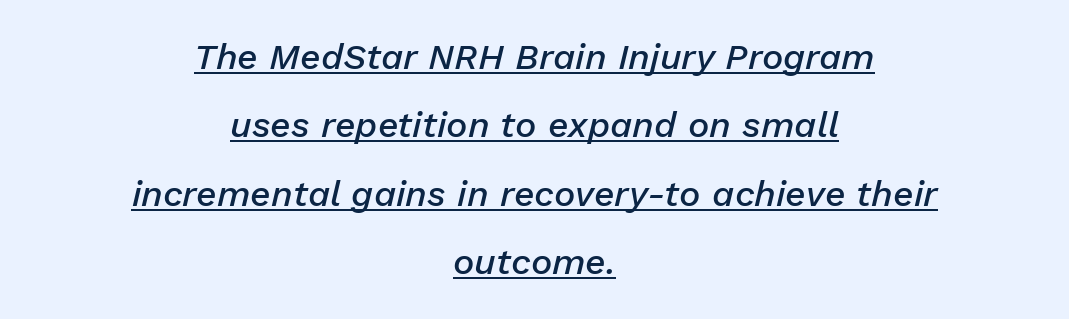
The image shows 36 px semibold type, italic (leaning right); set centered, loose line spacing (1.9x), normal letter spacing, underlined; low stroke contrast and a medium x-height.
